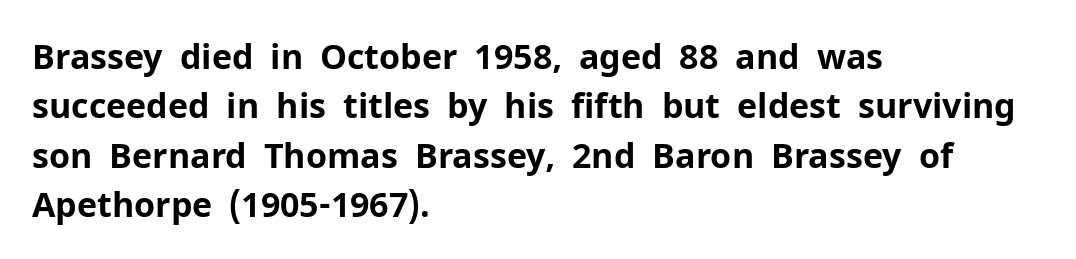
{"serif": "no", "italic": "no", "bold": "yes", "weight": "bold", "width": "normal", "stroke_contrast": "low", "x_height": "medium", "monospaced": "no", "underline": "no", "align": "left", "line_spacing": "normal", "line_spacing_ratio": 1.45, "letter_spacing": "normal", "letter_spacing_em": 0.0, "glyph_px": 34}
